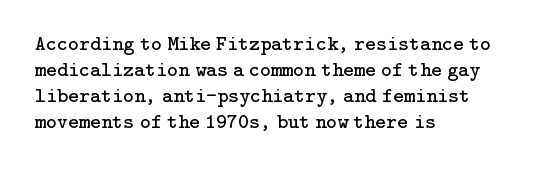
{"italic": "no", "bold": "no", "underline": "no", "align": "left", "line_spacing_ratio": 1.24, "letter_spacing": "normal", "letter_spacing_em": 0.0, "glyph_px": 21}
